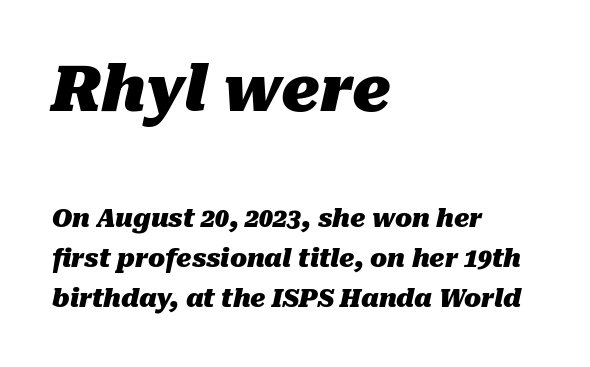
{"italic": "yes", "lean": "right", "slant_degrees": 10, "bold": "yes", "weight": "heavy", "width": "normal", "stroke_contrast": "medium", "x_height": "medium", "monospaced": "no", "underline": "no", "align": "left", "line_spacing": "normal", "line_spacing_ratio": 1.6, "letter_spacing": "normal", "letter_spacing_em": 0.0, "larger_block": "first", "size_ratio": 2.52, "glyph_px": 63}
